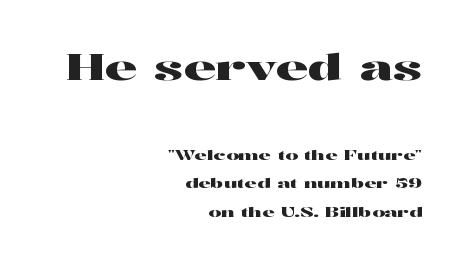
The image shows 36 px wide serif type, upright; set right-aligned, loose line spacing (2.05x), normal letter spacing, not underlined; the first (top) block is 2.57x larger; high stroke contrast and a medium x-height.
